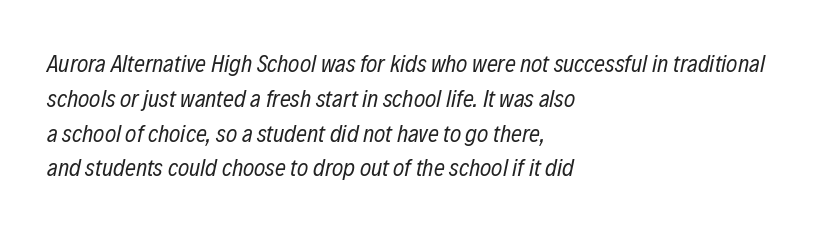
Q: Is the text bold? A: No.
Q: Is the text italic (slanted)? A: Yes, it leans right by about 12 degrees.
Q: Is the text underlined? A: No.
Q: How is the paragraph aligned? A: Left-aligned.
Q: Is the spacing between letters normal or unusually wide? A: Normal.
Q: Is the spacing between lines tight, normal or loose? A: Normal.
